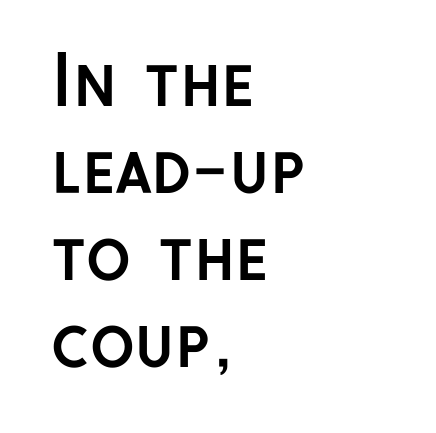
This sample has the flowing, uneven cadence of proportional lettering. A student would call this left alignment; a typographer would say flush left, rag right. Posture: straight, roman, zero tilt. A dark, heavy texture on the line: the type is bold.
